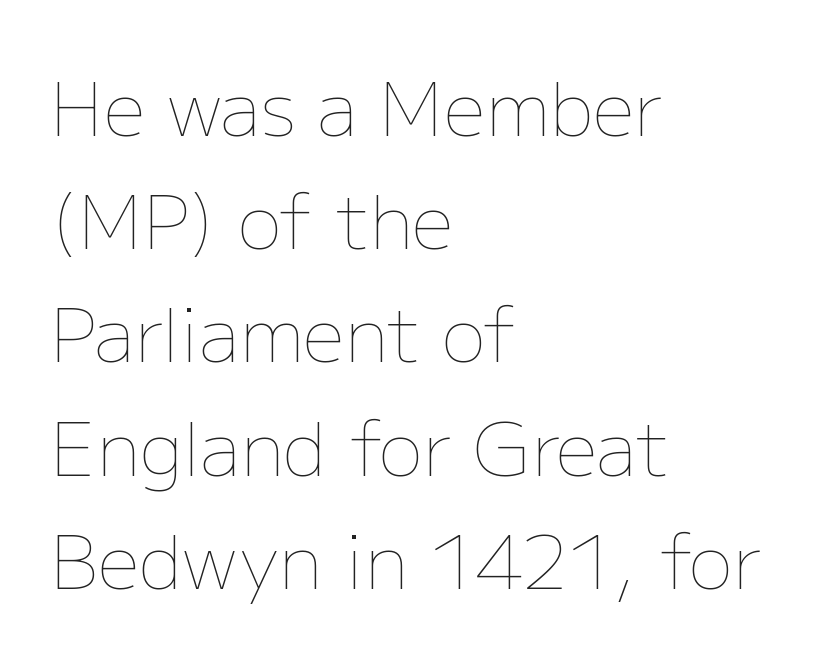
Q: Is the text bold? A: No.
Q: Is the text italic (slanted)? A: No, it is upright.
Q: Is the text underlined? A: No.
Q: How is the paragraph aligned? A: Left-aligned.
Q: Is the spacing between letters normal or unusually wide? A: Normal.
Q: Is the spacing between lines tight, normal or loose? A: Normal.
Q: Width (condensed, normal, or wide)? A: Normal.
Q: Stroke contrast? A: Low.
Q: x-height? A: Medium.
Q: Monospaced? A: No.
